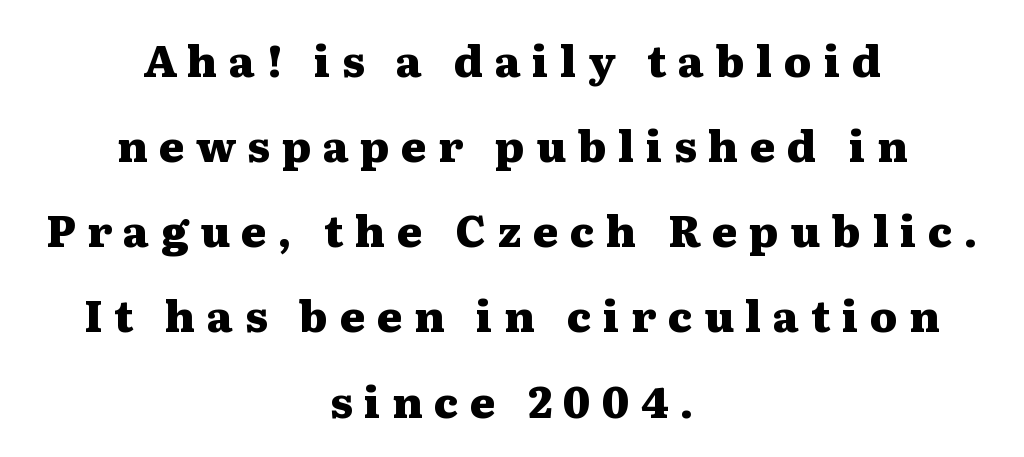
{"serif": "yes", "italic": "no", "bold": "yes", "weight": "heavy", "width": "wide", "stroke_contrast": "medium", "x_height": "medium", "monospaced": "no", "underline": "no", "align": "center", "line_spacing": "loose", "line_spacing_ratio": 1.98, "letter_spacing": "wide", "letter_spacing_em": 0.27, "glyph_px": 43}
